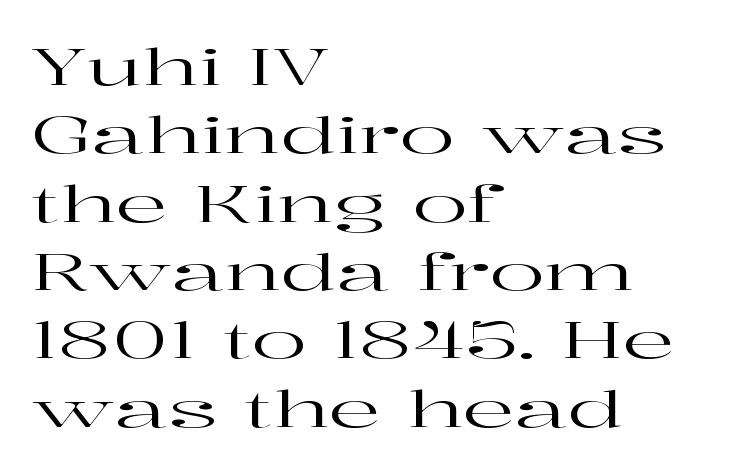
Q: Is the text italic (slanted)? A: No, it is upright.
Q: Is the typeface a serif or a sans-serif typeface? A: Serif.
Q: Is the text underlined? A: No.
Q: How is the paragraph aligned? A: Left-aligned.
Q: Is the spacing between letters normal or unusually wide? A: Normal.
Q: Is the spacing between lines tight, normal or loose? A: Normal.
Q: Width (condensed, normal, or wide)? A: Wide.
Q: Stroke contrast? A: High.
Q: x-height? A: Medium.
Q: Monospaced? A: No.
